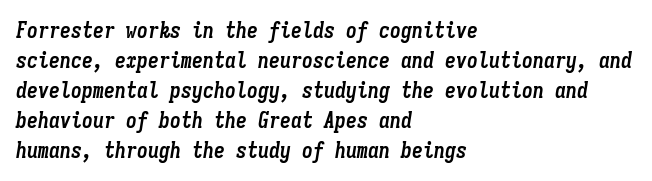
The characters look thick and weighty, a clear bold. The gap between lines stays unmarked. The rag falls on the right side of this text block. Is the letter spacing exaggerated? No — it looks like the ordinary default. This sample keeps an unexceptional amount of space between lines.
